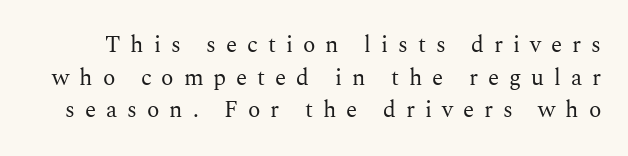
Does extra space separate the letters? Yes, quite a lot of it. Does the leading feel generous? No, just average. These lines were composed using upright roman letters. The strokes carry an ordinary text weight at most. Decoration check: the copy has no underline.
